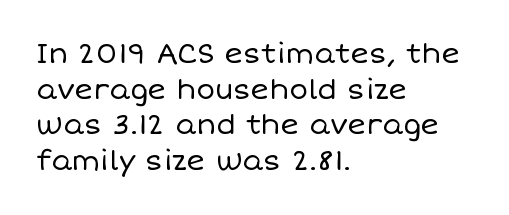
There is no visible air inserted between adjacent glyphs. Regular leading. The strip under each line holds only bare page. The strokes are not fattened; the text isn't bold.
